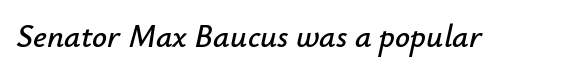
{"italic": "yes", "lean": "right", "slant_degrees": 12, "width": "normal", "stroke_contrast": "low", "x_height": "small", "monospaced": "no", "underline": "no", "letter_spacing": "normal", "letter_spacing_em": 0.0, "glyph_px": 33}
